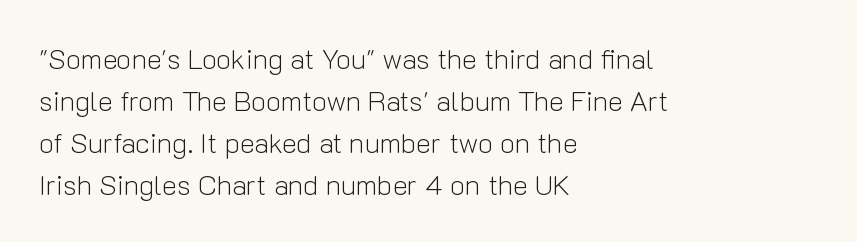
What's the leading like? Ordinary, nothing unusual. Heft: none added — not bold. The zone under the glyphs is completely vacant. Characters remain perfectly vertical along every line. This is sans-serif lettering, the kind often seen on screens and signage. The rendering uses natural spacing where letterforms have individual widths.
